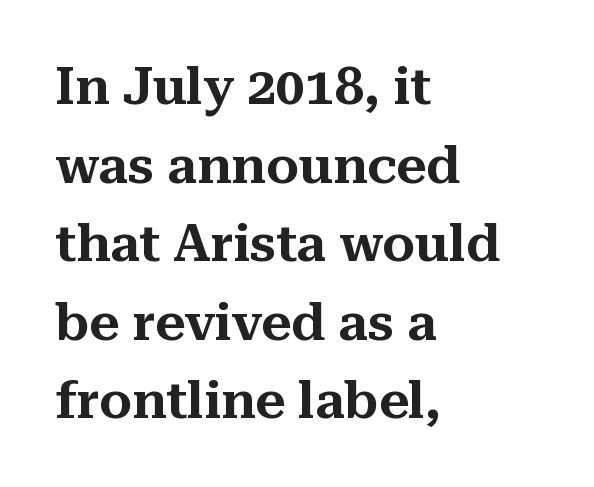
The image shows 52 px serif type, upright; set left-aligned, normal line spacing (1.51x), normal letter spacing, not underlined; medium stroke contrast and a medium x-height.
